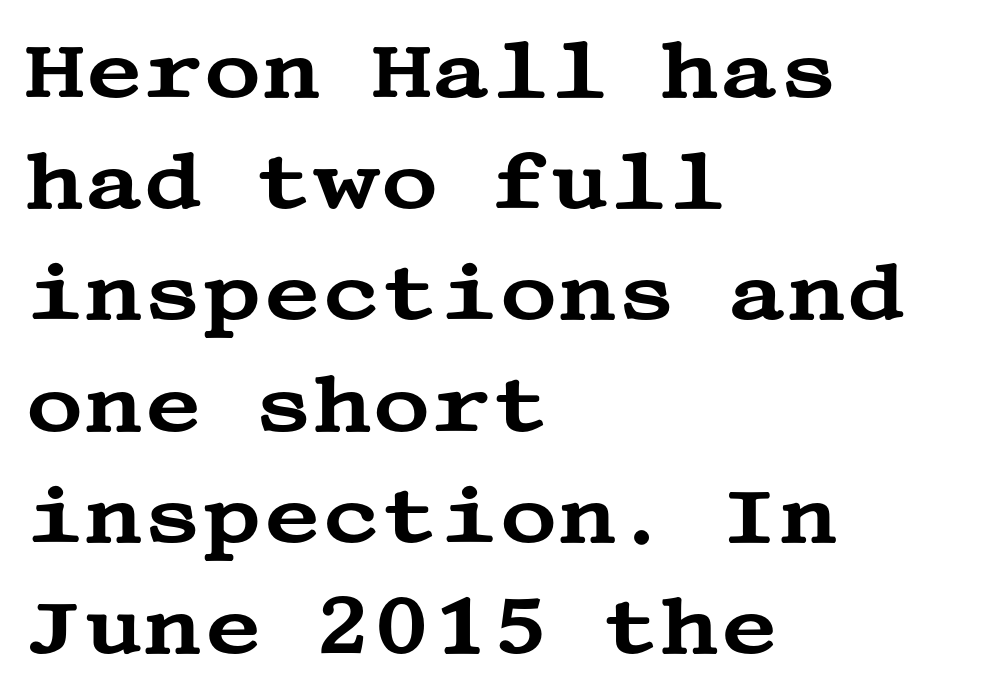
The image shows 80 px wide serif type, upright; set left-aligned, normal line spacing (1.39x), normal letter spacing, not underlined; medium stroke contrast and a large x-height.
